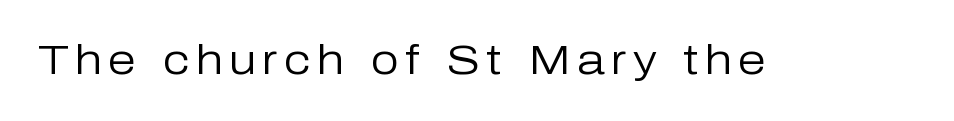
Q: Is the text bold? A: No.
Q: Is the text italic (slanted)? A: No, it is upright.
Q: Is the typeface a serif or a sans-serif typeface? A: Sans-serif.
Q: Is the text underlined? A: No.
Q: Width (condensed, normal, or wide)? A: Normal.
Q: Stroke contrast? A: Low.
Q: x-height? A: Medium.
Q: Monospaced? A: No.
